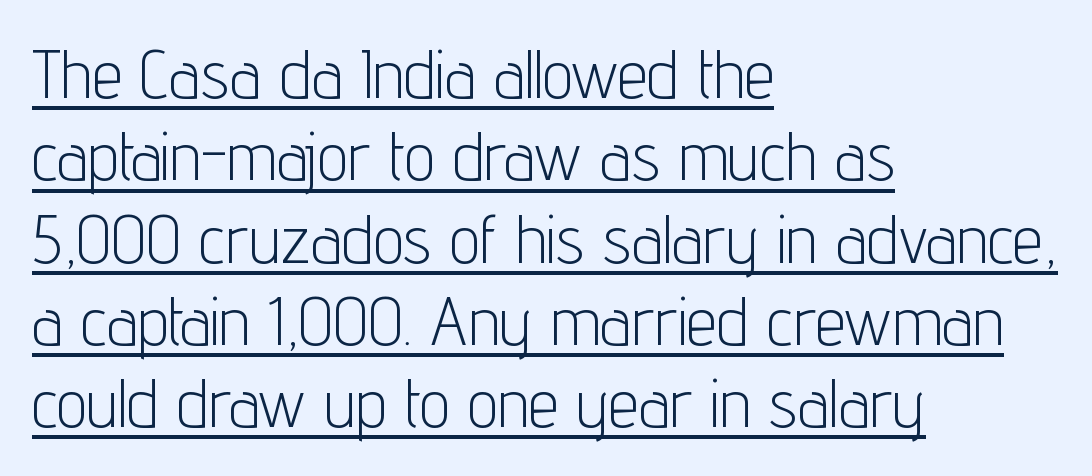
The image shows 68 px light, condensed sans-serif type, upright; set left-aligned, line spacing 1.21x, normal letter spacing, underlined; low stroke contrast and a medium x-height.
